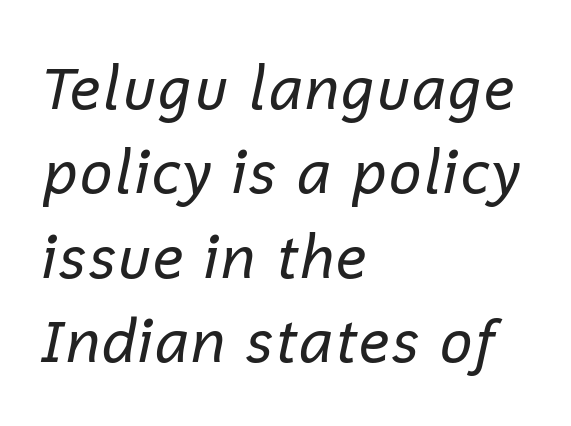
Honestly, there is no underline to notice here at all. The text carries the slant typical of an italic or oblique font. Heft: none added — not bold. These lines keep a tight, regular rhythm from letter to letter. If you measured baseline to baseline, you'd find a middling distance.
